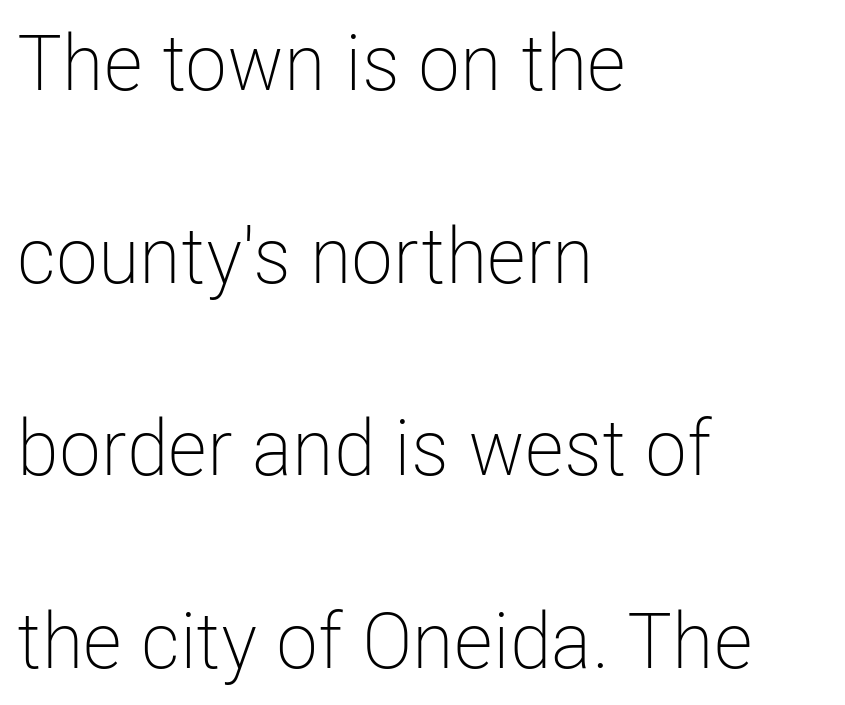
Q: Is the text bold? A: No.
Q: Is the text italic (slanted)? A: No, it is upright.
Q: Is the typeface a serif or a sans-serif typeface? A: Sans-serif.
Q: Is the text underlined? A: No.
Q: How is the paragraph aligned? A: Left-aligned.
Q: Is the spacing between letters normal or unusually wide? A: Normal.
Q: Is the spacing between lines tight, normal or loose? A: Loose.
Q: Width (condensed, normal, or wide)? A: Condensed.
Q: Stroke contrast? A: Low.
Q: x-height? A: Medium.
Q: Monospaced? A: No.
